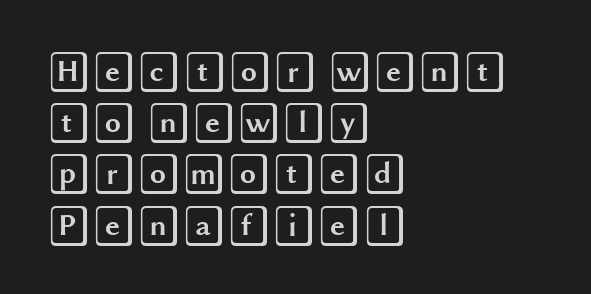
Short and long lines alike share a common starting point at left. The tracking reads as untouched default to a designer's eye. This block has exactly the height ordinary leading produces. Is there any slant? The stems are plumb.
